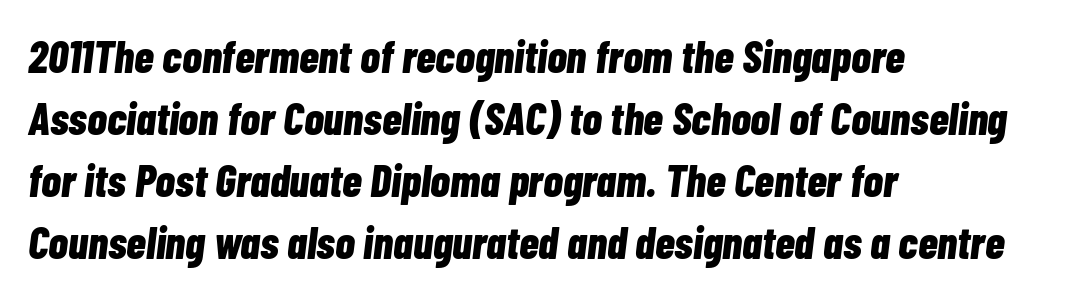
{"italic": "yes", "lean": "right", "slant_degrees": 7, "bold": "yes", "weight": "bold", "width": "condensed", "stroke_contrast": "low", "x_height": "medium", "monospaced": "no", "underline": "no", "align": "left", "line_spacing": "normal", "line_spacing_ratio": 1.38, "letter_spacing": "normal", "letter_spacing_em": 0.0, "glyph_px": 45}
